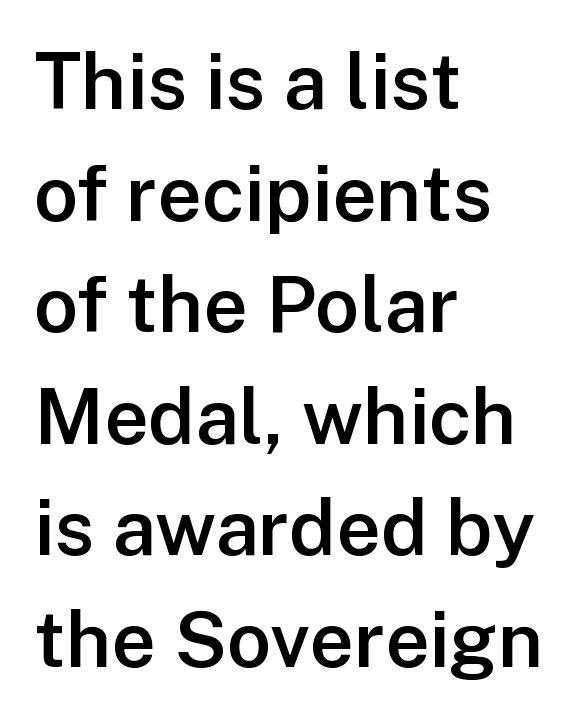
Varying glyph widths throughout — classic text-font behaviour. This is the in-between weight designers call semibold or demi. Descenders hang freely into open space. Observe the absence of serifs on each vertical stroke in this sample. Leading matches the norm, producing a regular column.
